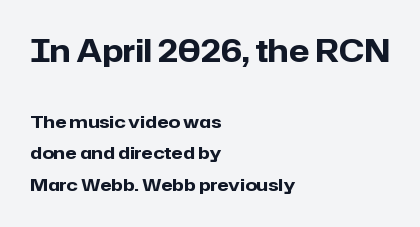
{"serif": "no", "italic": "no", "bold": "yes", "weight": "heavy", "width": "normal", "stroke_contrast": "low", "x_height": "medium", "monospaced": "no", "underline": "no", "align": "left", "line_spacing_ratio": 1.84, "letter_spacing": "normal", "letter_spacing_em": 0.0, "larger_block": "first", "size_ratio": 1.76, "glyph_px": 30}
